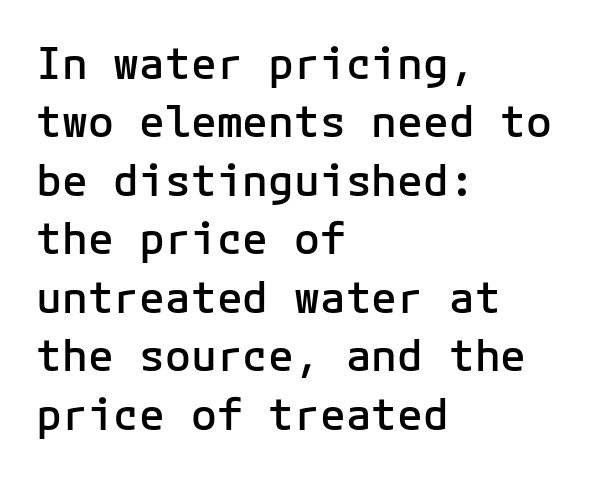
The image shows 43 px semibold sans-serif type, upright, monospaced; set left-aligned, normal line spacing (1.36x), normal letter spacing, not underlined; low stroke contrast and a medium x-height.
